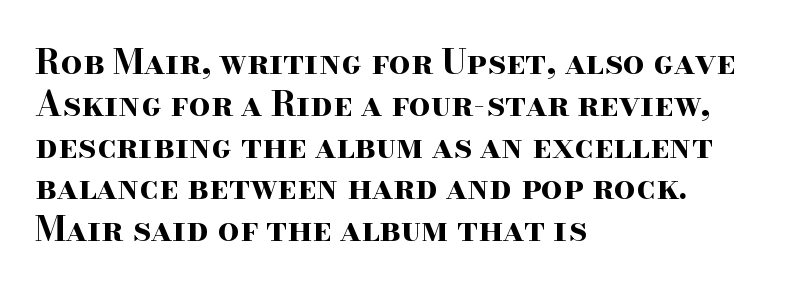
Q: Is the text bold? A: Yes.
Q: Is the text italic (slanted)? A: No, it is upright.
Q: Is the typeface a serif or a sans-serif typeface? A: Serif.
Q: Is the text underlined? A: No.
Q: How is the paragraph aligned? A: Left-aligned.
Q: Is the spacing between letters normal or unusually wide? A: Normal.
Q: Width (condensed, normal, or wide)? A: Wide.
Q: Stroke contrast? A: High.
Q: x-height? A: Small.
Q: Monospaced? A: No.
